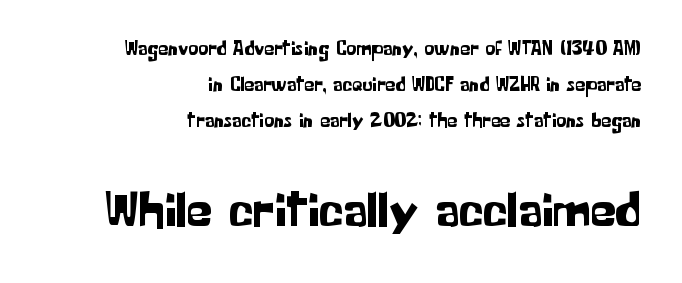
The image shows 51 px sans-serif type, upright; set right-aligned, line spacing 1.8x, normal letter spacing, not underlined; the second (bottom) block is 2.55x larger; low stroke contrast and a medium x-height.
